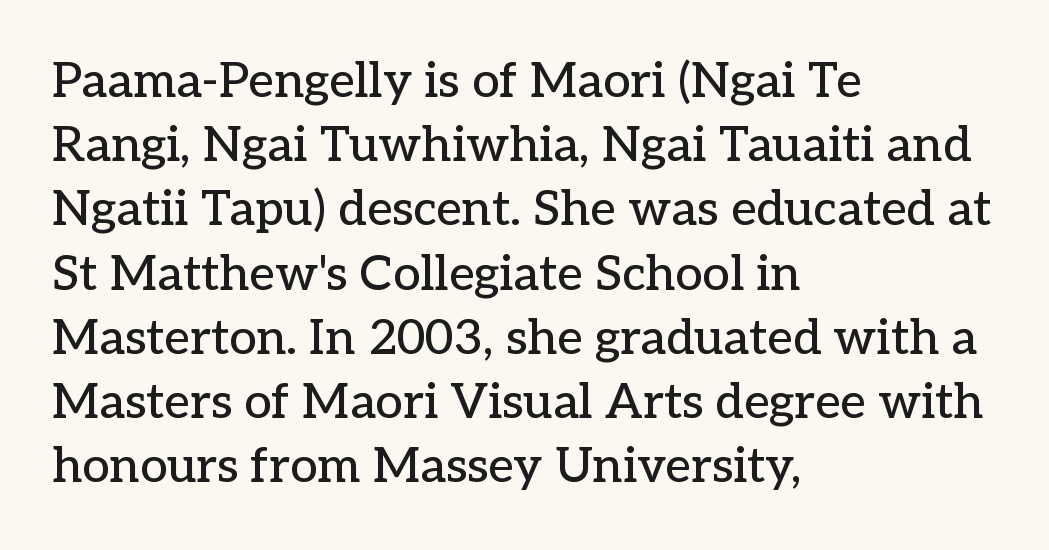
{"serif": "yes", "italic": "no", "width": "normal", "stroke_contrast": "low", "x_height": "medium", "monospaced": "no", "underline": "no", "align": "left", "line_spacing": "normal", "line_spacing_ratio": 1.31, "letter_spacing": "normal", "letter_spacing_em": 0.0, "glyph_px": 49}
